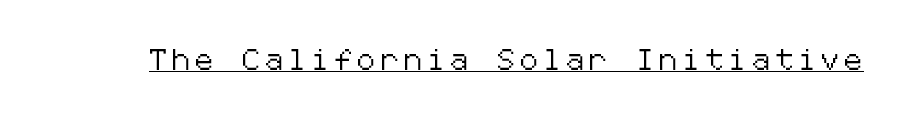
{"italic": "no", "underline": "yes", "letter_spacing": "wide", "letter_spacing_em": 0.27, "glyph_px": 20}
